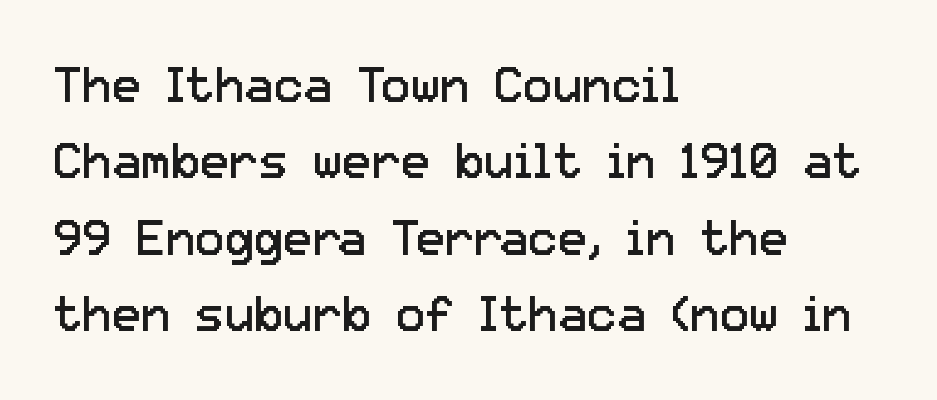
Q: Is the text bold? A: No.
Q: Is the text italic (slanted)? A: No, it is upright.
Q: Is the typeface a serif or a sans-serif typeface? A: Sans-serif.
Q: Is the text underlined? A: No.
Q: How is the paragraph aligned? A: Left-aligned.
Q: Is the spacing between letters normal or unusually wide? A: Normal.
Q: Is the spacing between lines tight, normal or loose? A: Normal.
Q: Width (condensed, normal, or wide)? A: Normal.
Q: Stroke contrast? A: Low.
Q: x-height? A: Medium.
Q: Monospaced? A: No.
